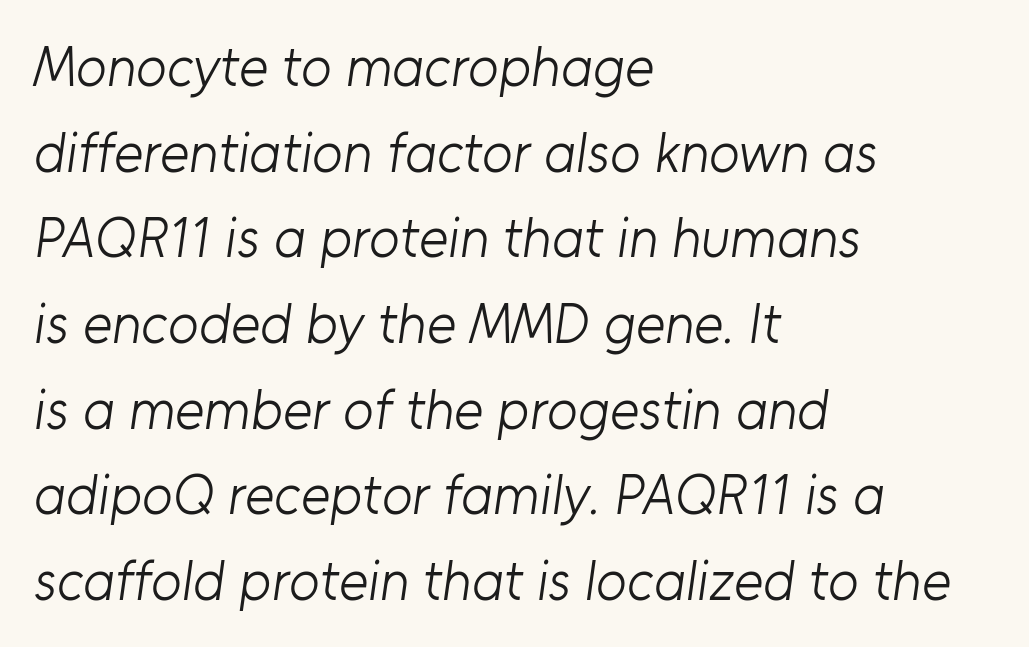
What's the leading like? Ordinary, nothing unusual. What kind of face is this? One without serifs — a sans. The specimen omits any rule beneath the text block's lines. This rendering leaves character spacing at its baseline value.
